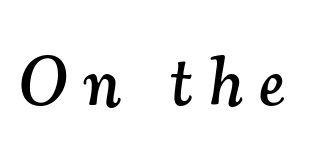
The image shows 70 px serif type, italic (leaning right); set unusually wide letter spacing (+0.24 em), not underlined; medium stroke contrast and a small x-height.
